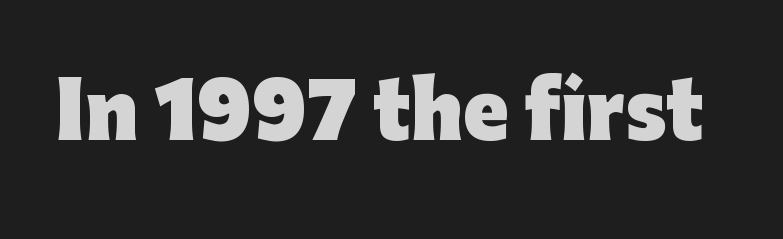
What weight is shown? A full bold with thick strokes. The passage shown has conventional tracking throughout. The type family on display is of the sans-serif kind. Unlike italic type, these characters show no tilt at all. Just letters on the line, the space beneath them empty.
